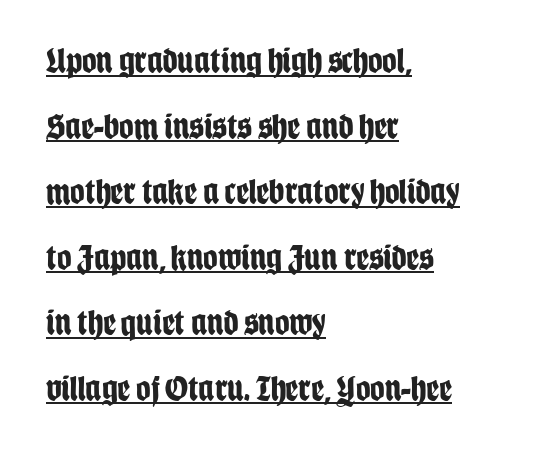
{"serif": "no", "italic": "no", "bold": "yes", "weight": "bold", "width": "condensed", "stroke_contrast": "low", "x_height": "large", "monospaced": "no", "underline": "yes", "align": "left", "line_spacing_ratio": 1.82, "letter_spacing": "normal", "letter_spacing_em": 0.0, "glyph_px": 36}
